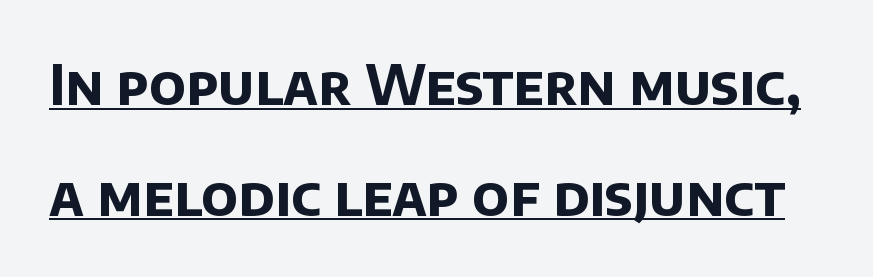
{"serif": "no", "bold": "yes", "weight": "bold", "width": "normal", "stroke_contrast": "low", "x_height": "large", "monospaced": "no", "underline": "yes", "line_spacing": "loose", "line_spacing_ratio": 2.05, "letter_spacing": "normal", "letter_spacing_em": 0.0, "glyph_px": 54}
